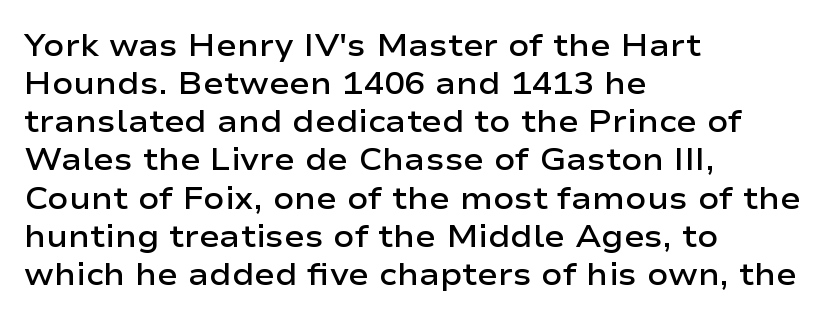
Q: Is the text bold? A: Semi-bold.
Q: Is the text italic (slanted)? A: No, it is upright.
Q: Is the typeface a serif or a sans-serif typeface? A: Sans-serif.
Q: Is the text underlined? A: No.
Q: How is the paragraph aligned? A: Left-aligned.
Q: Is the spacing between letters normal or unusually wide? A: Normal.
Q: Width (condensed, normal, or wide)? A: Wide.
Q: Stroke contrast? A: Low.
Q: x-height? A: Medium.
Q: Monospaced? A: No.
